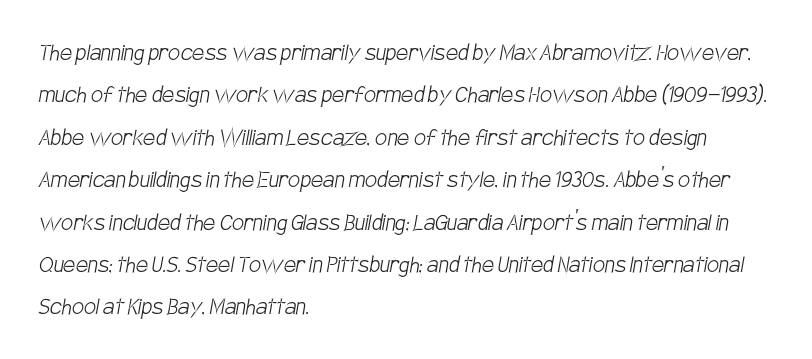
The image shows 27 px text type; set left-aligned, normal line spacing (1.57x), normal letter spacing, not underlined.
